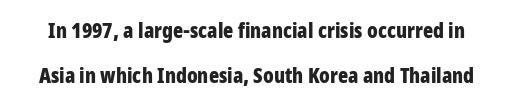
Q: Is the text bold? A: Yes.
Q: Is the text italic (slanted)? A: No, it is upright.
Q: Is the text underlined? A: No.
Q: Is the spacing between letters normal or unusually wide? A: Normal.
Q: Is the spacing between lines tight, normal or loose? A: Loose.
